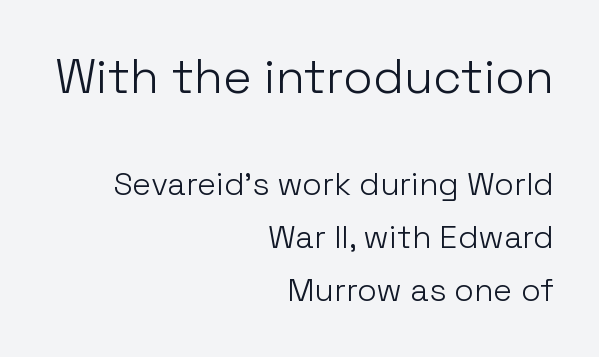
Q: Is the text bold? A: No.
Q: Is the text italic (slanted)? A: No, it is upright.
Q: Is the typeface a serif or a sans-serif typeface? A: Sans-serif.
Q: Is the text underlined? A: No.
Q: How is the paragraph aligned? A: Right-aligned.
Q: Is the spacing between letters normal or unusually wide? A: Normal.
Q: Is the spacing between lines tight, normal or loose? A: Normal.
Q: Which block of text is set in a larger size, the first (top) or the second (bottom)? A: The first (top) one.
Q: Width (condensed, normal, or wide)? A: Normal.
Q: Stroke contrast? A: Low.
Q: x-height? A: Medium.
Q: Monospaced? A: No.
